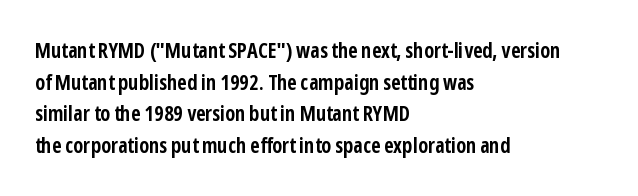
{"italic": "no", "bold": "yes", "underline": "no", "align": "left", "line_spacing": "normal", "line_spacing_ratio": 1.51, "letter_spacing": "normal", "letter_spacing_em": 0.0, "glyph_px": 21}
